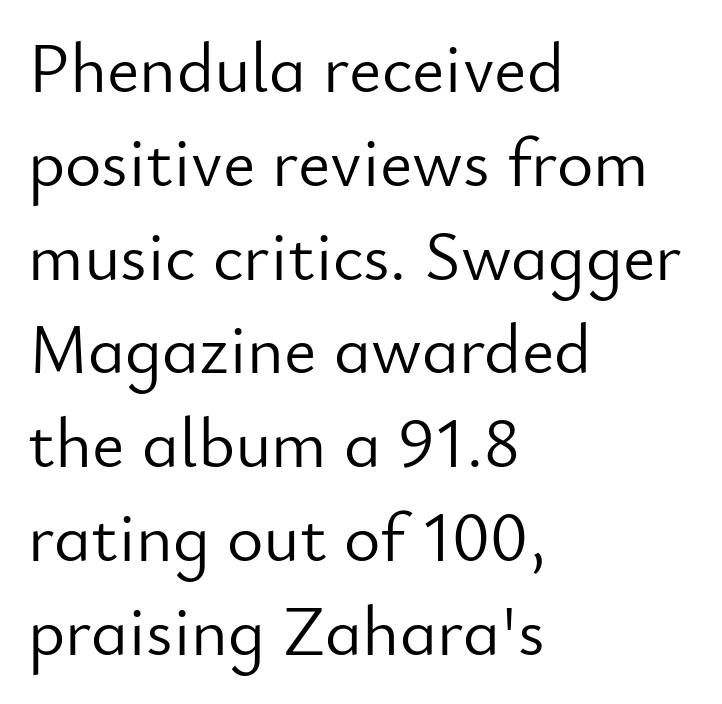
{"serif": "no", "italic": "no", "bold": "no", "weight": "light", "width": "normal", "stroke_contrast": "low", "x_height": "small", "monospaced": "no", "underline": "no", "align": "left", "line_spacing": "normal", "line_spacing_ratio": 1.34, "letter_spacing": "normal", "letter_spacing_em": 0.0, "glyph_px": 70}
